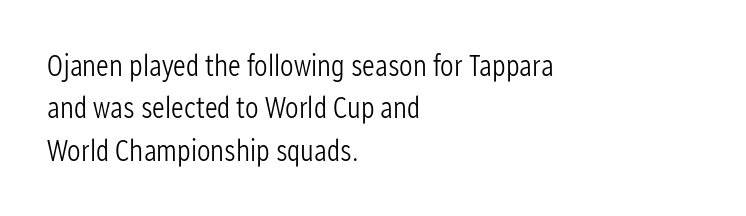
Q: Is the text bold? A: No.
Q: Is the text italic (slanted)? A: No, it is upright.
Q: Is the typeface a serif or a sans-serif typeface? A: Sans-serif.
Q: Is the text underlined? A: No.
Q: How is the paragraph aligned? A: Left-aligned.
Q: Is the spacing between letters normal or unusually wide? A: Normal.
Q: Is the spacing between lines tight, normal or loose? A: Normal.
Q: Width (condensed, normal, or wide)? A: Condensed.
Q: Stroke contrast? A: Low.
Q: x-height? A: Medium.
Q: Monospaced? A: No.
